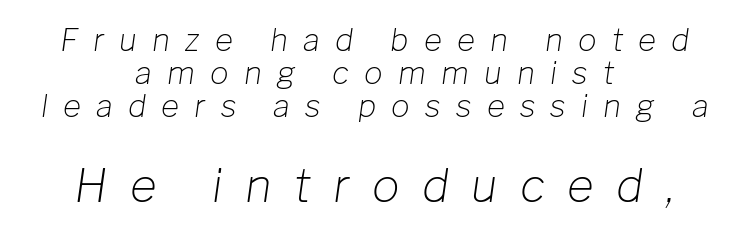
The image shows 46 px light type, italic (leaning right); set centered, tight line spacing (1.07x), unusually wide letter spacing (+0.49 em), not underlined; the second (bottom) block is 1.48x larger; low stroke contrast and a medium x-height.
